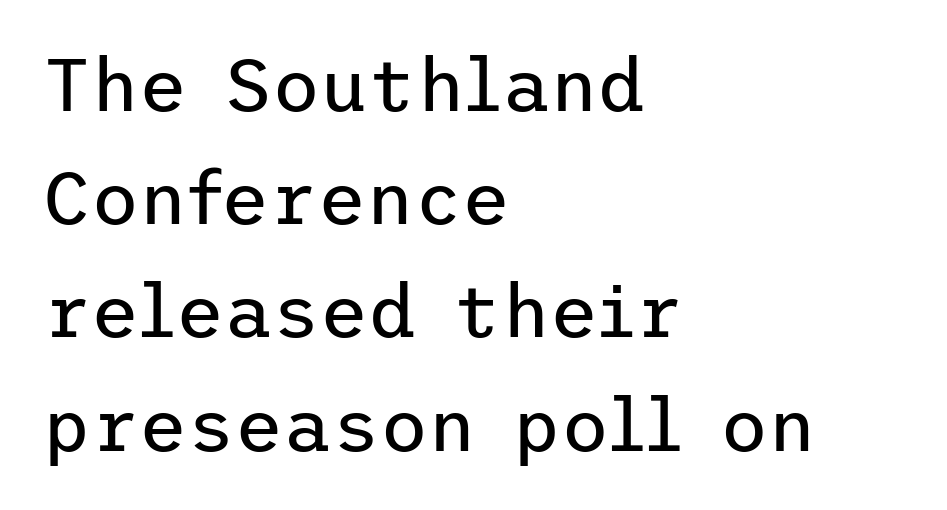
Q: Is the text bold? A: No.
Q: Is the text italic (slanted)? A: No, it is upright.
Q: Is the typeface a serif or a sans-serif typeface? A: Sans-serif.
Q: Is the text underlined? A: No.
Q: How is the paragraph aligned? A: Left-aligned.
Q: Is the spacing between letters normal or unusually wide? A: Normal.
Q: Is the spacing between lines tight, normal or loose? A: Normal.
Q: Width (condensed, normal, or wide)? A: Normal.
Q: Stroke contrast? A: Low.
Q: x-height? A: Medium.
